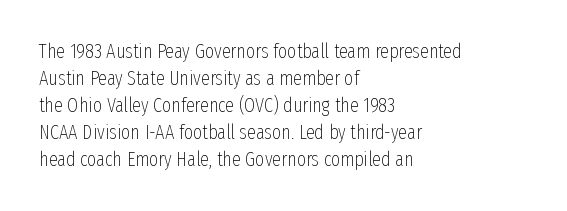
Q: Is the text bold? A: No.
Q: Is the text italic (slanted)? A: No, it is upright.
Q: Is the text underlined? A: No.
Q: How is the paragraph aligned? A: Left-aligned.
Q: Is the spacing between letters normal or unusually wide? A: Normal.
Q: Is the spacing between lines tight, normal or loose? A: Normal.
